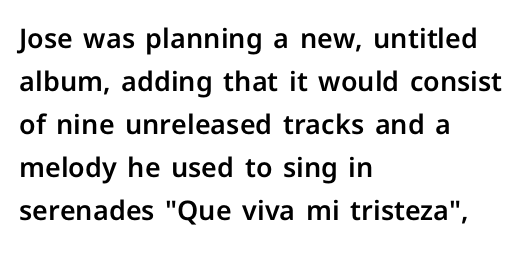
Q: Is the text italic (slanted)? A: No, it is upright.
Q: Is the text underlined? A: No.
Q: How is the paragraph aligned? A: Left-aligned.
Q: Is the spacing between letters normal or unusually wide? A: Normal.
Q: Is the spacing between lines tight, normal or loose? A: Normal.
